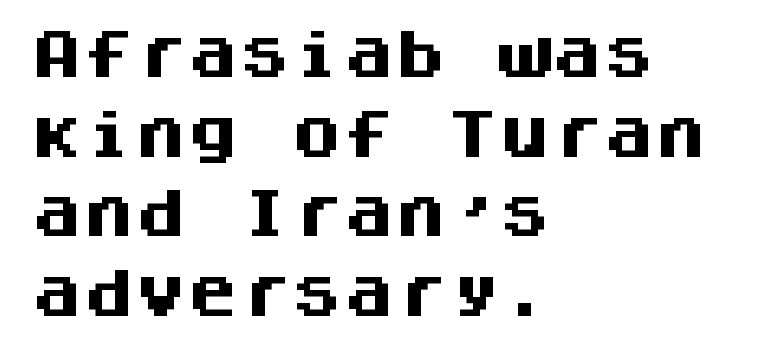
The image shows 52 px heavy sans-serif type, upright, monospaced; set left-aligned, normal line spacing (1.53x), normal letter spacing, not underlined; medium stroke contrast and a large x-height.
